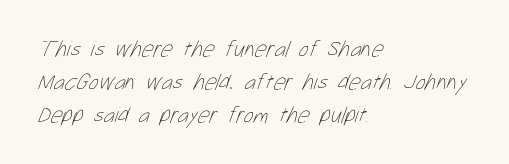
The image shows 23 px text type; set left-aligned, normal line spacing (1.43x), normal letter spacing, not underlined.
